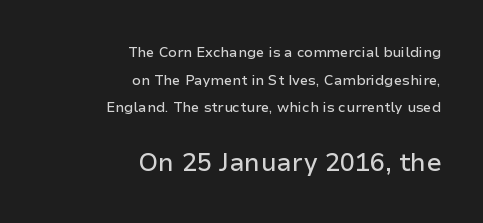
The image shows 25 px text type, upright; set right-aligned, loose line spacing (1.98x), normal letter spacing, not underlined; the second (bottom) block is 1.79x larger.
